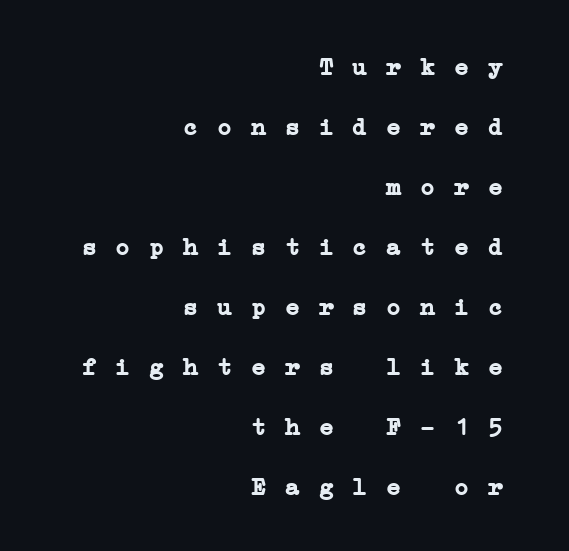
Beneath every word, the page is bare. The rendering uses a large line-height, opening up the rows. Its strokes are broad and dark, the hallmark of bold type. Does the copy run flush right? Yes — the right margin is perfectly even.
